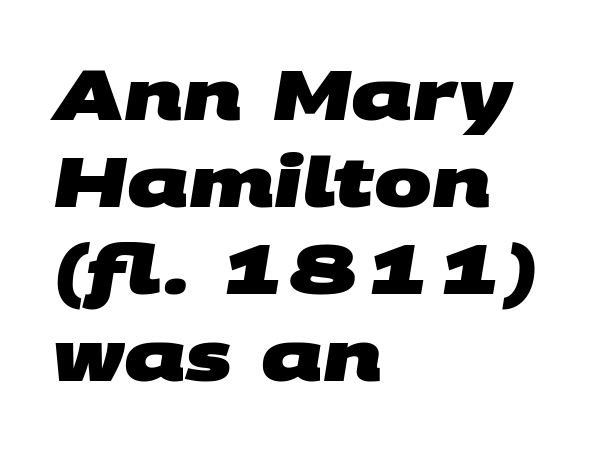
The image shows 69 px heavy, wide sans-serif type; set left-aligned, normal line spacing (1.26x), normal letter spacing, not underlined; medium stroke contrast and a large x-height.
